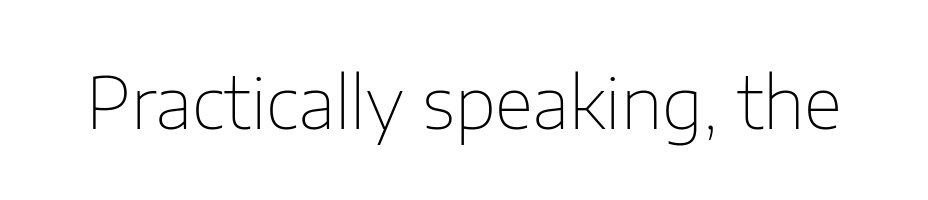
{"serif": "no", "italic": "no", "bold": "no", "weight": "thin", "width": "normal", "stroke_contrast": "low", "x_height": "medium", "monospaced": "no", "underline": "no", "letter_spacing": "normal", "letter_spacing_em": 0.0, "glyph_px": 71}
